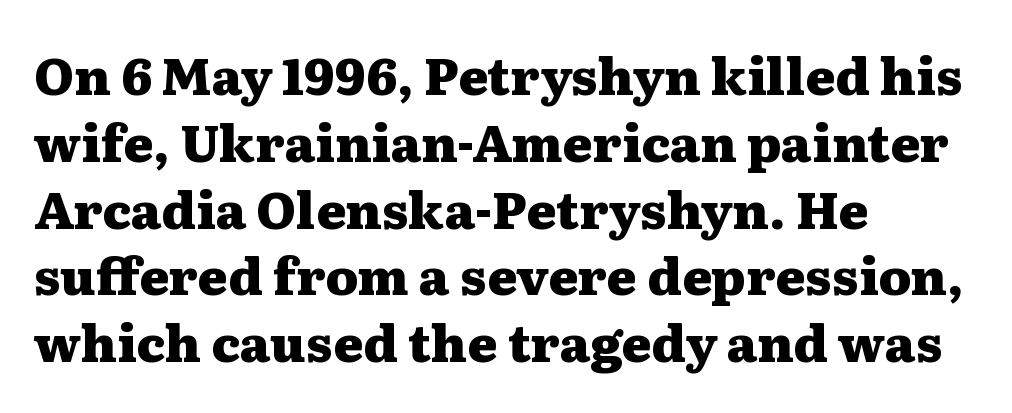
Every stem runs plumb, perpendicular to the baseline. Rows of type keep a routine distance in the vertical direction. Thick stems and heavy bowls — unmistakably bold. In terms of letterspacing, this is plain default setting. The specimen omits any rule beneath the text block's lines. All the whitespace from short lines collects on the right.
